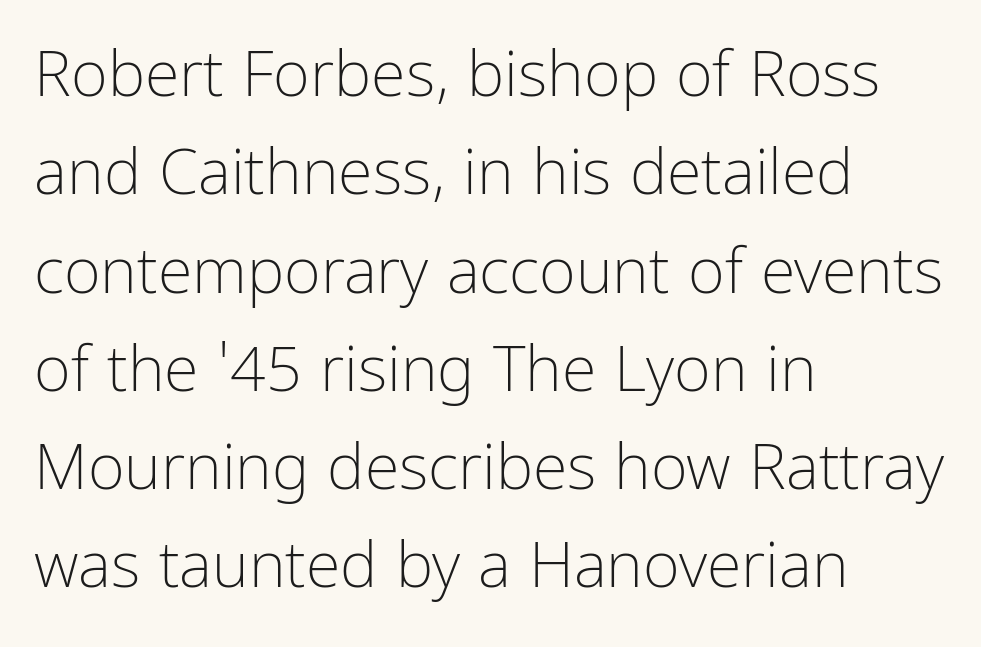
Is the type heavy? It reads as light-to-regular instead. Check under the words: just untouched page. Do the characters align in a grid? No, the font is proportional. Notice how the stems are strictly vertical — no italics here. Characters follow at the spacing the type designer built in.
